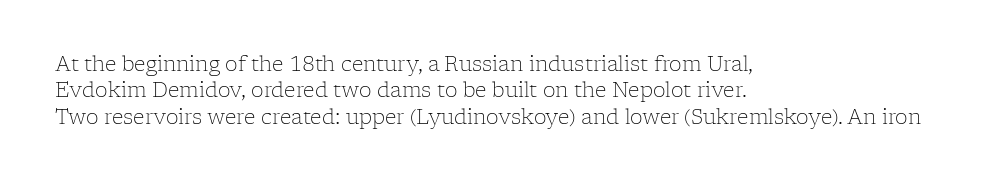
Characters remain perfectly vertical along every line. Rows of type keep a routine distance in the vertical direction. The face looks like a standard text weight, possibly lighter. Letter spacing: default. Each row of text sits above clean, open space.
